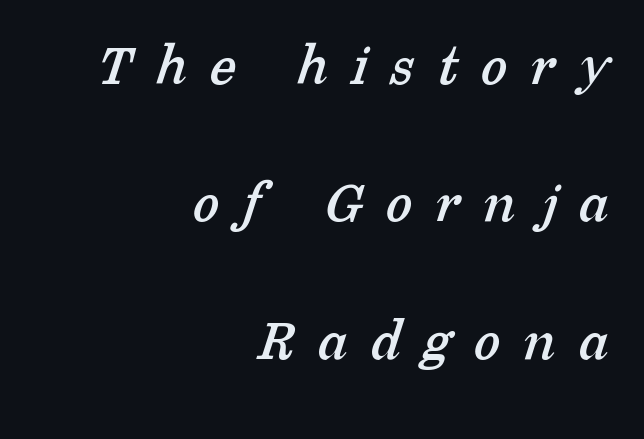
Varying glyph widths throughout — classic text-font behaviour. Examine the stroke ends and you'll spot serifs. Words float on clear page, feet unadorned. Visually the block forms a straight wall on the right and a jagged coastline on the left.
